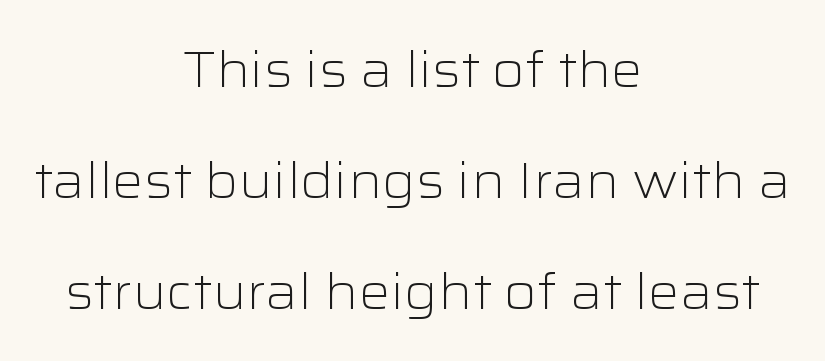
{"serif": "no", "italic": "no", "bold": "no", "weight": "light", "width": "wide", "stroke_contrast": "low", "x_height": "medium", "monospaced": "no", "underline": "no", "align": "center", "line_spacing": "loose", "line_spacing_ratio": 2.22, "letter_spacing": "normal", "letter_spacing_em": 0.0, "glyph_px": 50}
